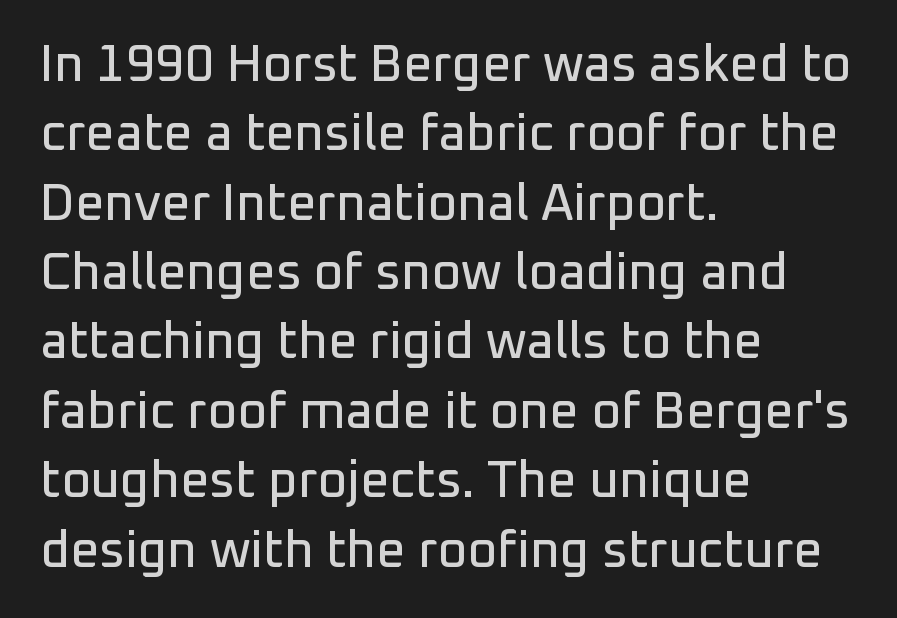
The image shows 51 px sans-serif type, upright; set left-aligned, normal line spacing (1.36x), normal letter spacing, not underlined; low stroke contrast and a medium x-height.
